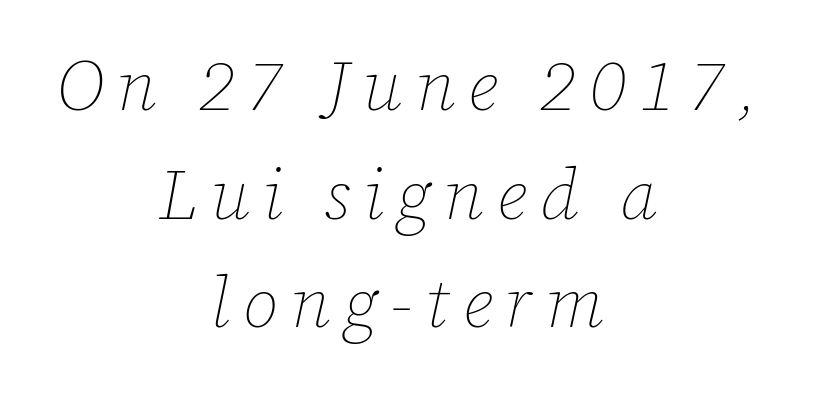
The image shows 71 px thin type, italic (leaning right); set centered, normal line spacing (1.53x), not underlined; low stroke contrast and a medium x-height.
